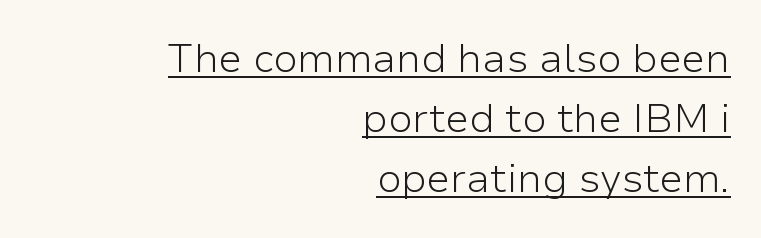
{"serif": "no", "italic": "no", "bold": "no", "weight": "light", "width": "normal", "stroke_contrast": "low", "x_height": "medium", "monospaced": "no", "underline": "yes", "align": "right", "line_spacing": "normal", "line_spacing_ratio": 1.5, "letter_spacing": "normal", "letter_spacing_em": 0.0, "glyph_px": 40}
